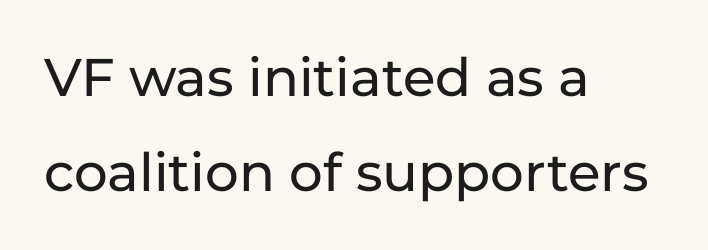
{"serif": "no", "italic": "no", "width": "normal", "stroke_contrast": "low", "x_height": "medium", "monospaced": "no", "underline": "no", "align": "left", "line_spacing_ratio": 1.8, "letter_spacing": "normal", "letter_spacing_em": 0.0, "glyph_px": 53}
